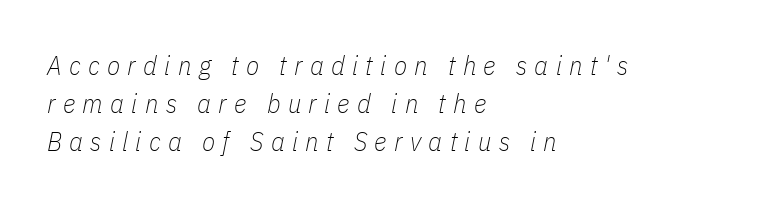
The image shows 27 px text type, italic (leaning right); set left-aligned, normal line spacing (1.41x), unusually wide letter spacing (+0.27 em), not underlined.
